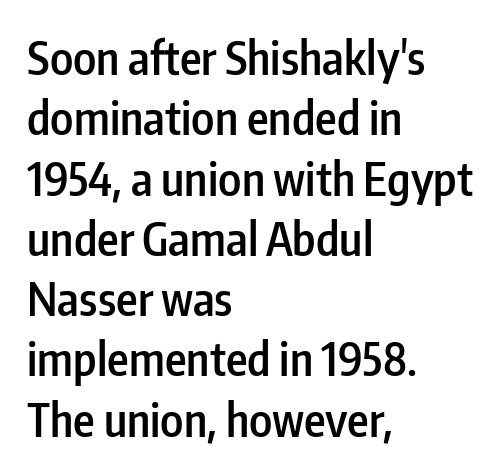
Q: Is the text bold? A: Semi-bold.
Q: Is the text italic (slanted)? A: No, it is upright.
Q: Is the typeface a serif or a sans-serif typeface? A: Sans-serif.
Q: Is the text underlined? A: No.
Q: How is the paragraph aligned? A: Left-aligned.
Q: Is the spacing between letters normal or unusually wide? A: Normal.
Q: Is the spacing between lines tight, normal or loose? A: Normal.
Q: Width (condensed, normal, or wide)? A: Condensed.
Q: Stroke contrast? A: Low.
Q: x-height? A: Medium.
Q: Monospaced? A: No.
